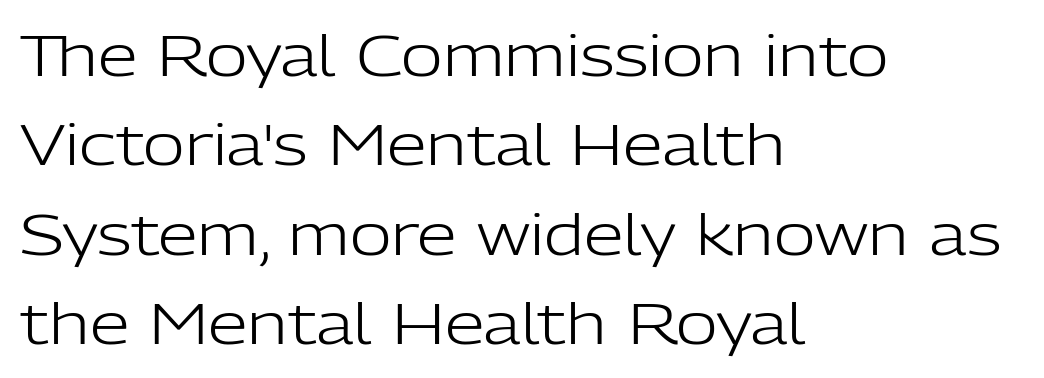
In terms of leading, this rendering sits right in the middle. Posture: straight, roman, zero tilt. Notice how the passage keeps a crisp vertical edge on the left only. The strokes carry an ordinary text weight at most.
